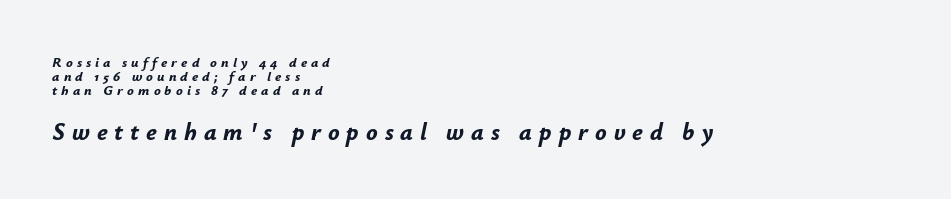
Q: Is the text bold? A: Yes.
Q: Is the text italic (slanted)? A: Yes, it leans right by about 12 degrees.
Q: Is the text underlined? A: No.
Q: How is the paragraph aligned? A: Left-aligned.
Q: Is the spacing between letters normal or unusually wide? A: Unusually wide.
Q: Is the spacing between lines tight, normal or loose? A: Tight.
Q: Which block of text is set in a larger size, the first (top) or the second (bottom)? A: The second (bottom) one.
